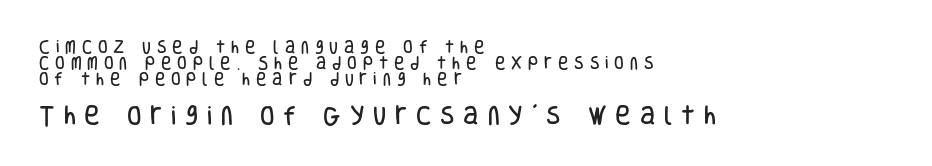
The image shows 21 px text type, upright; set left-aligned, tight line spacing (1.15x), unusually wide letter spacing (+0.42 em), not underlined; the second (bottom) block is 1.5x larger.
